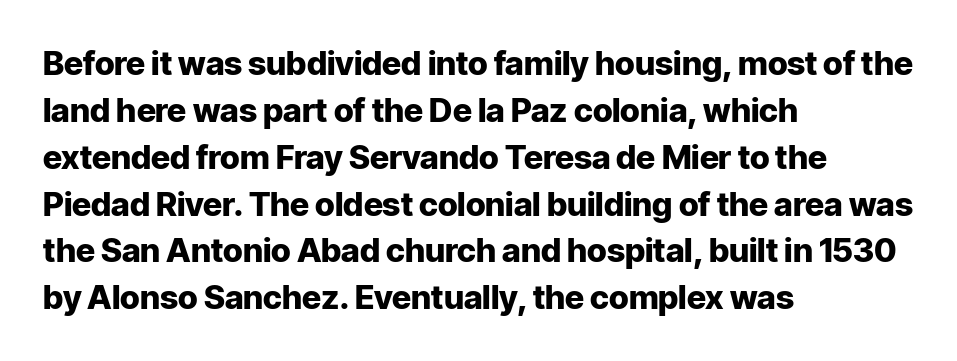
This sample uses plain, unmodified letter spacing. This rendering features lettering with no underline. The lines sit at an ordinary, default distance from one another. These words are printed bold, with thick strokes throughout. Check where the strokes stop: nothing finishes them off — pure sans.
